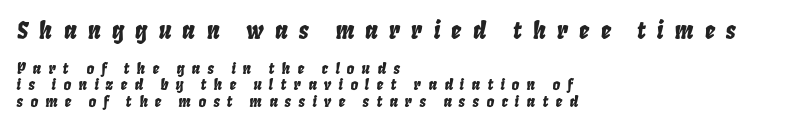
Reading down the block, your eye returns to a fixed left position each line. Display-style spreading of the glyphs; the letterfit is very open. Notice how descenders almost collide with the ascenders below — that's tight leading. The space beneath each line is pristine and unruled. Bigger letters appear in the top chunk; the bottom chunk is reduced.
